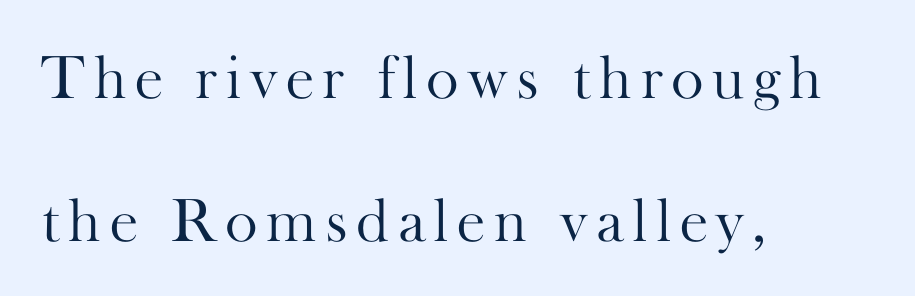
Q: Is the text bold? A: No.
Q: Is the text italic (slanted)? A: No, it is upright.
Q: Is the typeface a serif or a sans-serif typeface? A: Serif.
Q: Is the text underlined? A: No.
Q: How is the paragraph aligned? A: Left-aligned.
Q: Is the spacing between lines tight, normal or loose? A: Loose.
Q: Width (condensed, normal, or wide)? A: Normal.
Q: Stroke contrast? A: High.
Q: x-height? A: Small.
Q: Monospaced? A: No.
